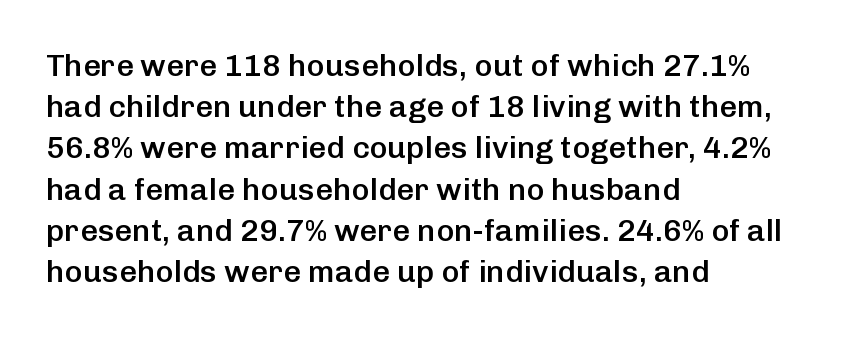
{"serif": "no", "italic": "no", "bold": "semi", "weight": "semibold", "width": "normal", "stroke_contrast": "low", "x_height": "medium", "monospaced": "no", "underline": "no", "align": "left", "line_spacing": "normal", "line_spacing_ratio": 1.33, "letter_spacing": "normal", "letter_spacing_em": 0.0, "glyph_px": 31}
